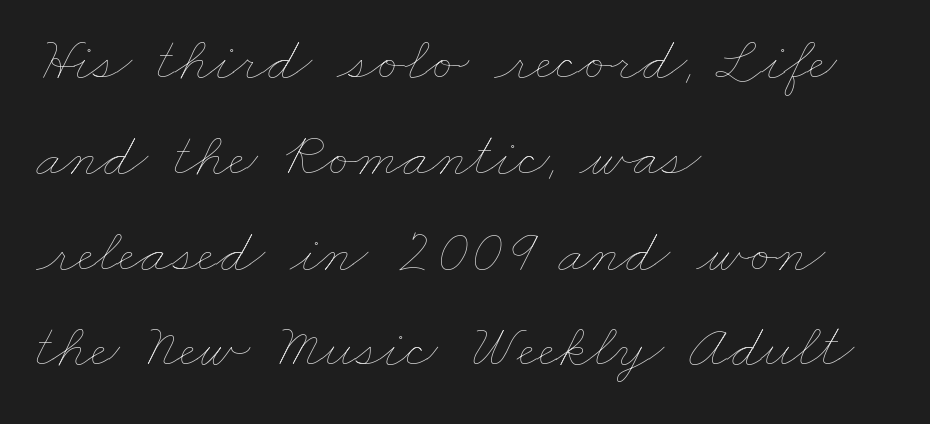
The image shows 63 px thin, wide type; set left-aligned, normal line spacing (1.52x), normal letter spacing, not underlined; low stroke contrast and a small x-height.
